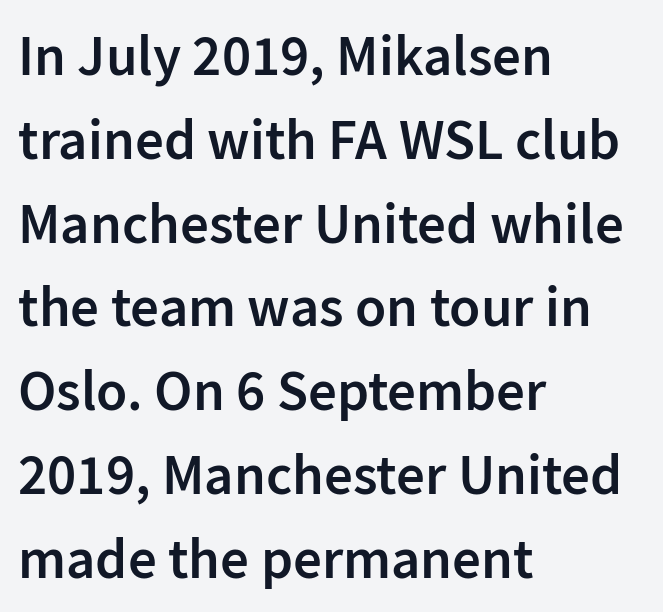
{"serif": "no", "italic": "no", "bold": "semi", "weight": "semibold", "width": "normal", "stroke_contrast": "low", "x_height": "medium", "monospaced": "no", "underline": "no", "align": "left", "line_spacing": "normal", "line_spacing_ratio": 1.47, "letter_spacing": "normal", "letter_spacing_em": 0.0, "glyph_px": 57}
